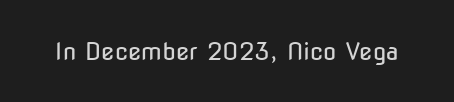
Q: Is the text bold? A: No.
Q: Is the text italic (slanted)? A: No, it is upright.
Q: Is the text underlined? A: No.
Q: Is the spacing between letters normal or unusually wide? A: Normal.
